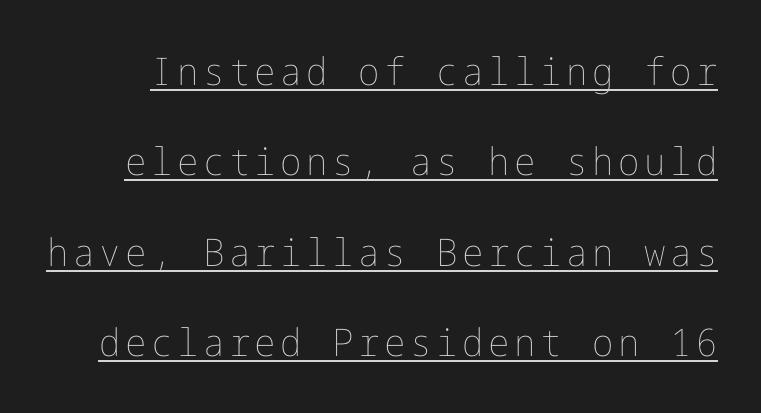
{"italic": "no", "bold": "no", "weight": "thin", "width": "normal", "stroke_contrast": "low", "x_height": "medium", "underline": "yes", "line_spacing": "loose", "line_spacing_ratio": 2.38, "glyph_px": 38}
